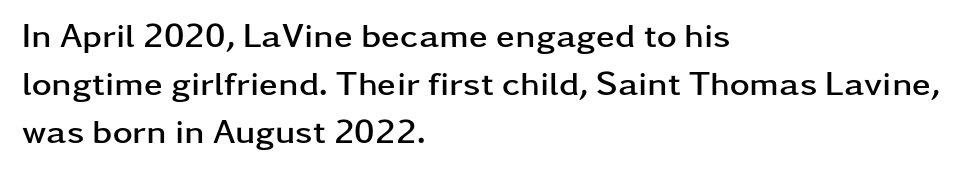
{"serif": "no", "italic": "no", "bold": "yes", "weight": "semibold", "width": "wide", "stroke_contrast": "low", "x_height": "medium", "monospaced": "no", "underline": "no", "align": "left", "line_spacing": "normal", "line_spacing_ratio": 1.41, "letter_spacing": "normal", "letter_spacing_em": 0.0, "glyph_px": 34}
